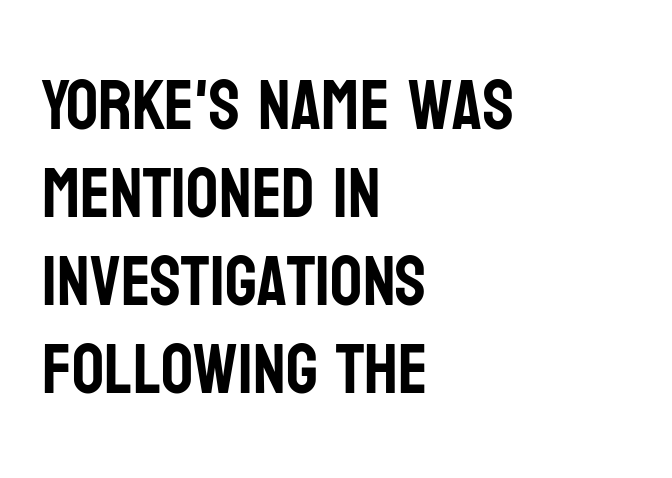
Short note: letters normally spaced. Spacing verdict: proportional, widths tailored to each character. Short and long lines alike share a common starting point at left. Upright lettering throughout. Honestly, there is no underline to notice here at all.
